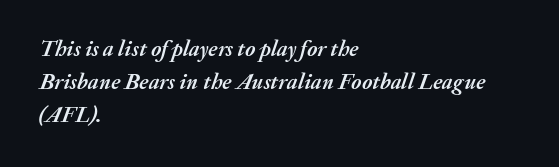
The image shows 22 px bold type, italic (leaning right); set left-aligned, normal line spacing (1.5x), normal letter spacing, not underlined.
